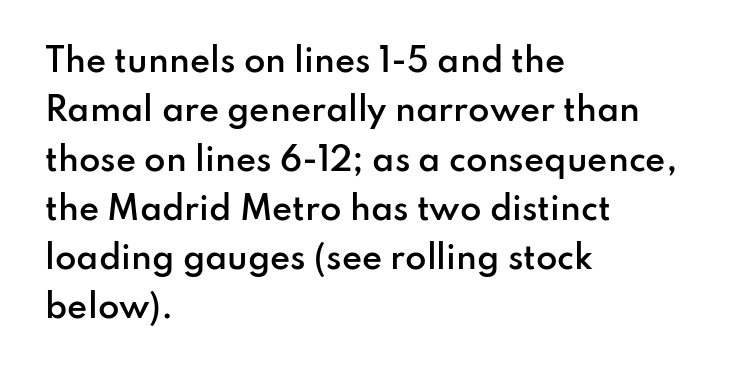
{"serif": "no", "italic": "no", "bold": "semi", "weight": "semibold", "width": "normal", "stroke_contrast": "low", "x_height": "small", "monospaced": "no", "underline": "no", "align": "left", "line_spacing": "normal", "line_spacing_ratio": 1.59, "letter_spacing": "normal", "letter_spacing_em": 0.0, "glyph_px": 31}
